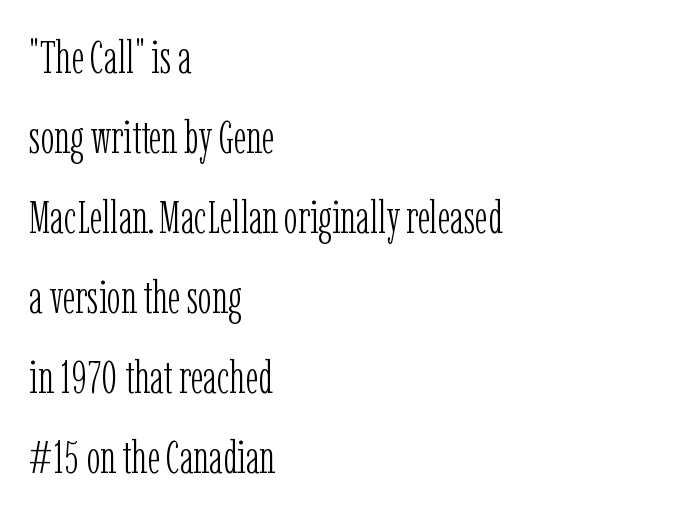
{"serif": "yes", "italic": "no", "bold": "no", "weight": "light", "width": "condensed", "stroke_contrast": "low", "x_height": "medium", "monospaced": "no", "underline": "no", "align": "left", "line_spacing_ratio": 1.74, "letter_spacing": "normal", "letter_spacing_em": 0.0, "glyph_px": 46}
